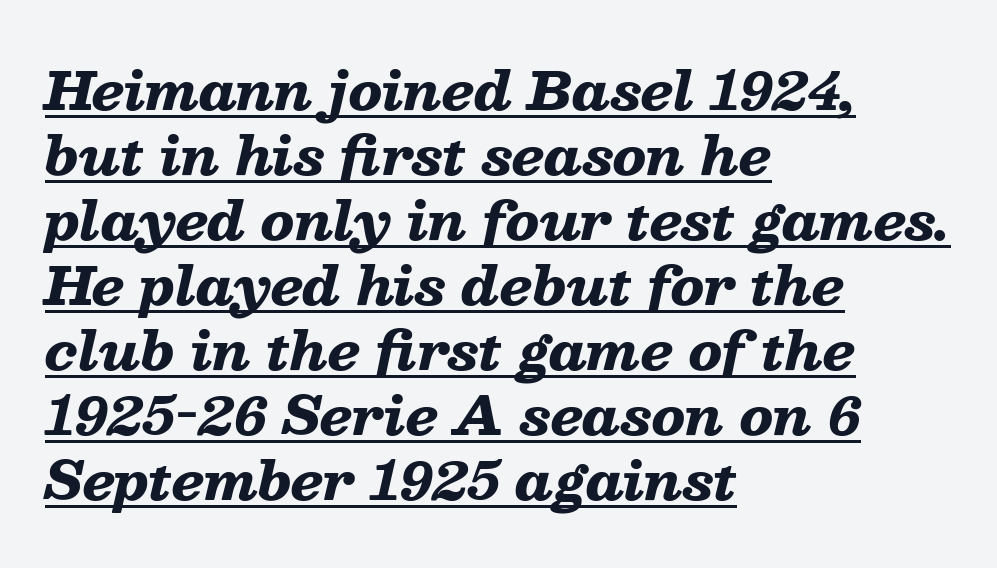
{"italic": "yes", "lean": "right", "slant_degrees": 13, "bold": "yes", "weight": "heavy", "width": "wide", "stroke_contrast": "low", "x_height": "medium", "monospaced": "no", "underline": "yes", "align": "left", "line_spacing": "normal", "line_spacing_ratio": 1.25, "letter_spacing": "normal", "letter_spacing_em": 0.0, "glyph_px": 52}
